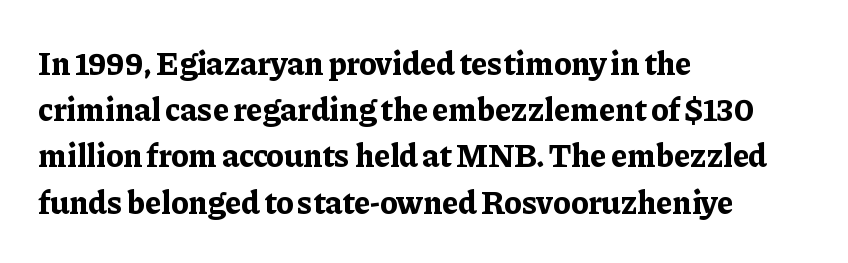
{"serif": "yes", "italic": "no", "bold": "yes", "weight": "bold", "width": "normal", "stroke_contrast": "low", "x_height": "medium", "monospaced": "no", "underline": "no", "align": "left", "line_spacing": "normal", "line_spacing_ratio": 1.4, "letter_spacing": "normal", "letter_spacing_em": 0.0, "glyph_px": 33}
